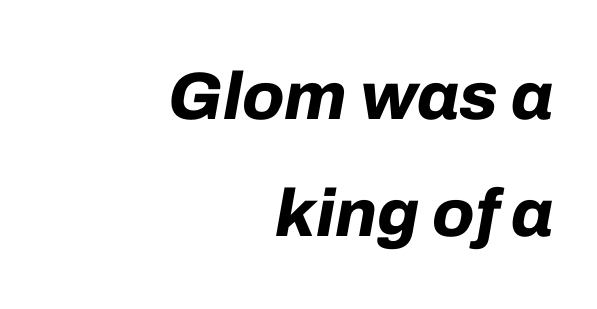
Q: Is the text bold? A: Yes.
Q: Is the text italic (slanted)? A: Yes, it leans right by about 10 degrees.
Q: Is the text underlined? A: No.
Q: How is the paragraph aligned? A: Right-aligned.
Q: Is the spacing between letters normal or unusually wide? A: Normal.
Q: Width (condensed, normal, or wide)? A: Normal.
Q: Stroke contrast? A: Low.
Q: x-height? A: Medium.
Q: Monospaced? A: No.
